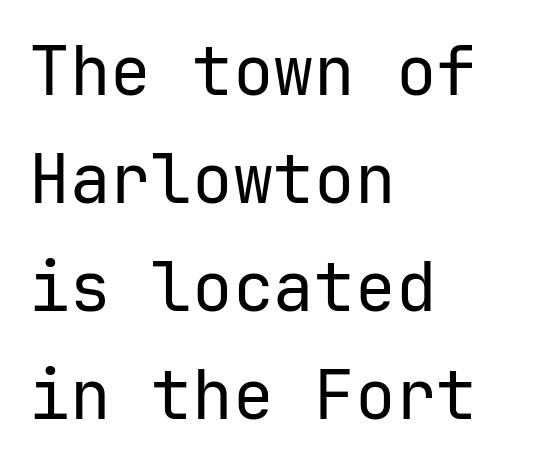
Q: Is the text bold? A: No.
Q: Is the text italic (slanted)? A: No, it is upright.
Q: Is the typeface a serif or a sans-serif typeface? A: Sans-serif.
Q: Is the text underlined? A: No.
Q: How is the paragraph aligned? A: Left-aligned.
Q: Is the spacing between letters normal or unusually wide? A: Normal.
Q: Is the spacing between lines tight, normal or loose? A: Normal.
Q: Width (condensed, normal, or wide)? A: Normal.
Q: Stroke contrast? A: Low.
Q: x-height? A: Medium.
